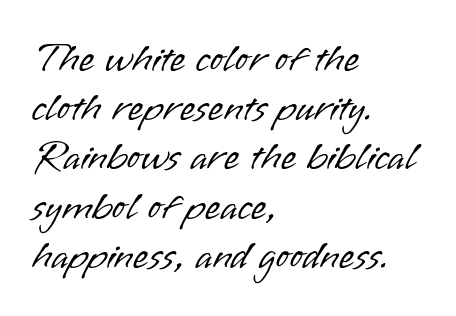
Q: Is the text bold? A: No.
Q: Is the text italic (slanted)? A: Yes.
Q: Is the typeface a serif or a sans-serif typeface? A: Sans-serif.
Q: Is the text underlined? A: No.
Q: How is the paragraph aligned? A: Left-aligned.
Q: Is the spacing between letters normal or unusually wide? A: Normal.
Q: Width (condensed, normal, or wide)? A: Normal.
Q: Stroke contrast? A: Low.
Q: x-height? A: Small.
Q: Monospaced? A: No.
